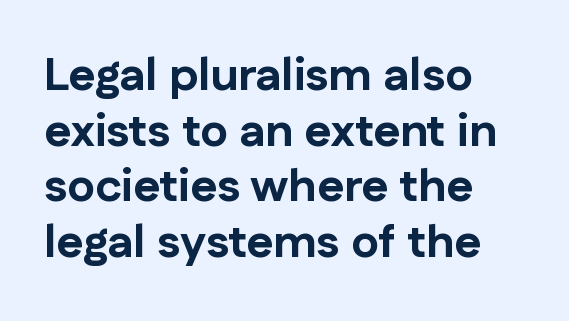
{"serif": "no", "italic": "no", "bold": "yes", "weight": "bold", "width": "normal", "stroke_contrast": "low", "x_height": "medium", "monospaced": "no", "underline": "no", "align": "left", "line_spacing_ratio": 1.21, "letter_spacing": "normal", "letter_spacing_em": 0.0, "glyph_px": 46}
